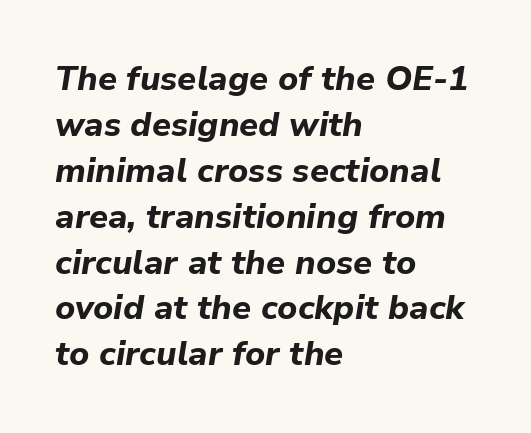
The image shows 34 px bold type, italic (leaning right); set left-aligned, normal line spacing (1.35x), normal letter spacing, not underlined; low stroke contrast and a medium x-height.
